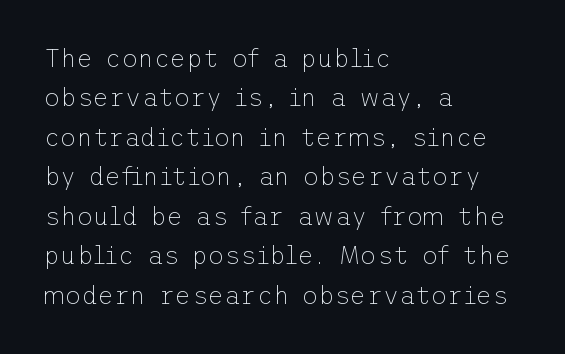
Q: Is the text bold? A: No.
Q: Is the text italic (slanted)? A: No, it is upright.
Q: Is the text underlined? A: No.
Q: How is the paragraph aligned? A: Left-aligned.
Q: Is the spacing between letters normal or unusually wide? A: Normal.
Q: Is the spacing between lines tight, normal or loose? A: Normal.
